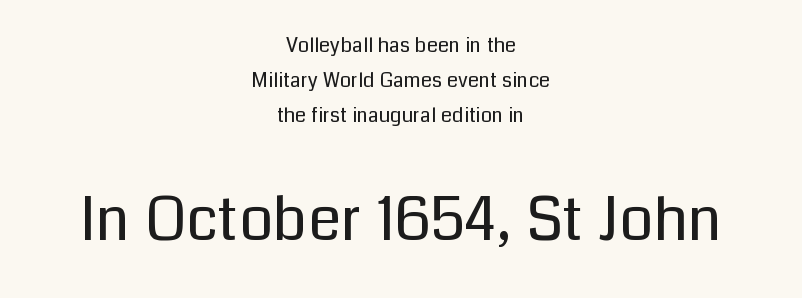
{"serif": "no", "italic": "no", "bold": "no", "weight": "regular", "width": "normal", "stroke_contrast": "low", "x_height": "medium", "monospaced": "no", "underline": "no", "align": "center", "line_spacing_ratio": 1.74, "letter_spacing": "normal", "letter_spacing_em": 0.0, "larger_block": "second", "size_ratio": 3.0, "glyph_px": 60}
